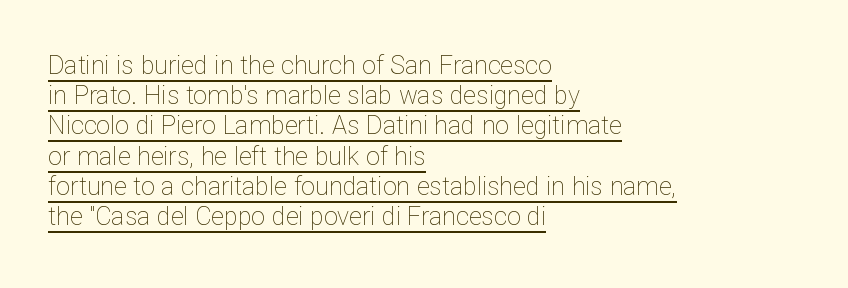
Q: Is the text bold? A: No.
Q: Is the text italic (slanted)? A: No, it is upright.
Q: Is the text underlined? A: Yes.
Q: How is the paragraph aligned? A: Left-aligned.
Q: Is the spacing between letters normal or unusually wide? A: Normal.
